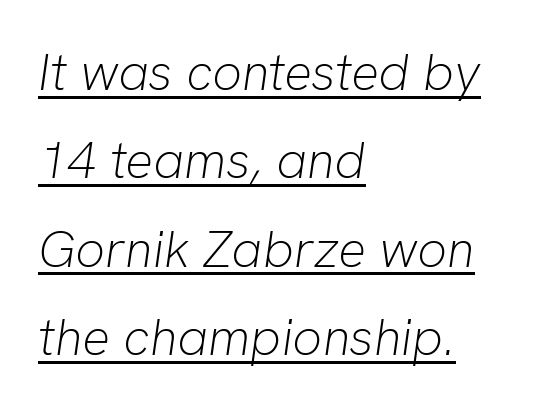
The image shows 52 px light type, italic (leaning right); set left-aligned, normal line spacing (1.7x), normal letter spacing, underlined; low stroke contrast and a medium x-height.
